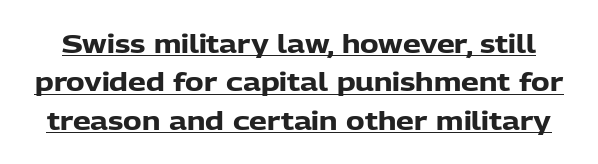
The image shows 25 px bold type, upright; set normal line spacing (1.54x), normal letter spacing, underlined.
